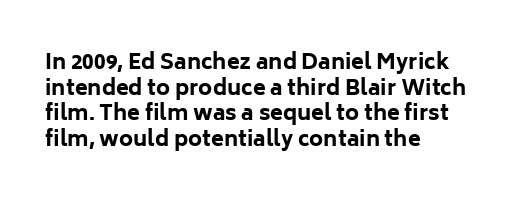
{"italic": "no", "bold": "yes", "underline": "no", "align": "left", "line_spacing_ratio": 1.22, "letter_spacing": "normal", "letter_spacing_em": 0.0, "glyph_px": 21}
